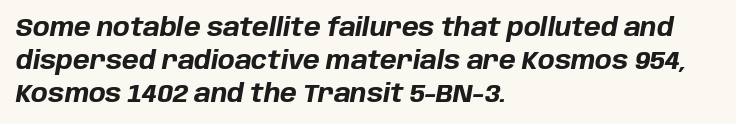
{"italic": "yes", "lean": "right", "slant_degrees": 10, "bold": "yes", "underline": "no", "align": "left", "line_spacing": "normal", "line_spacing_ratio": 1.32, "letter_spacing": "normal", "letter_spacing_em": 0.0, "glyph_px": 25}
